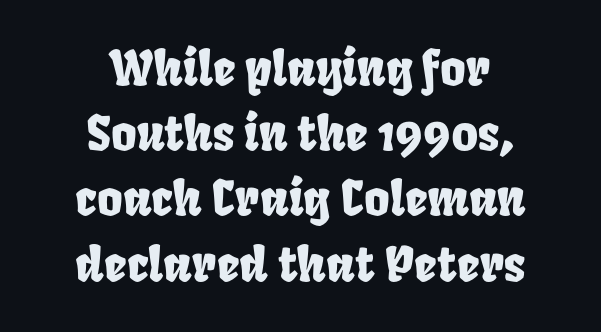
The image shows 49 px condensed type; set centered, normal line spacing (1.33x), normal letter spacing, not underlined; low stroke contrast and a large x-height.
